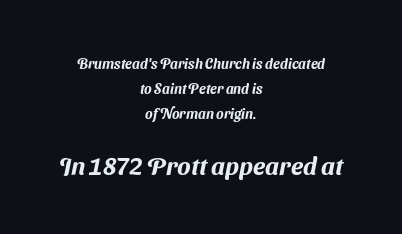
Horizontally, the lines are justified to the midpoint only. A student would notice the bottom passage is typeset larger than what precedes it. The face used here is rendered with its standard letterfit. Check the space under the baseline: it is left empty.
